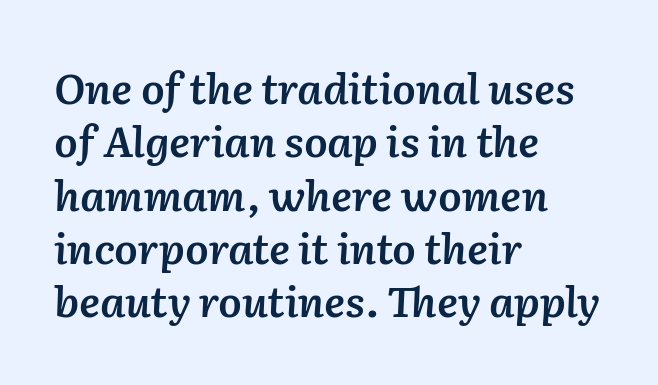
Q: Is the text bold? A: Semi-bold.
Q: Is the text italic (slanted)? A: Yes, it leans right by about 2 degrees.
Q: Is the text underlined? A: No.
Q: How is the paragraph aligned? A: Left-aligned.
Q: Is the spacing between letters normal or unusually wide? A: Normal.
Q: Is the spacing between lines tight, normal or loose? A: Normal.
Q: Width (condensed, normal, or wide)? A: Normal.
Q: Stroke contrast? A: Low.
Q: x-height? A: Medium.
Q: Monospaced? A: No.
